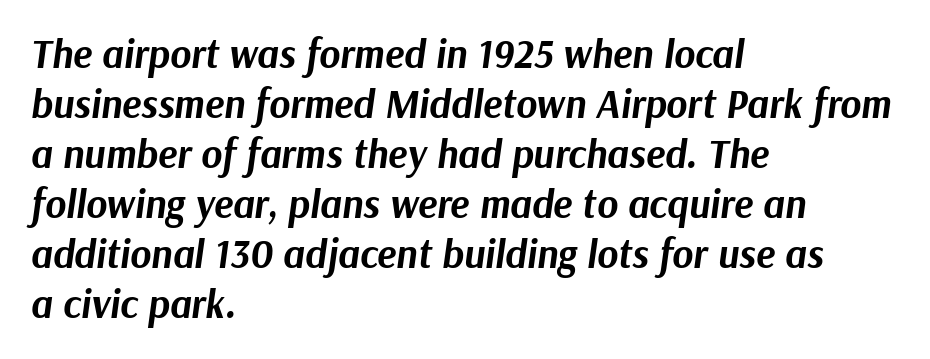
The image shows 40 px bold type, italic (leaning right); set left-aligned, normal line spacing (1.25x), normal letter spacing, not underlined; medium stroke contrast and a medium x-height.
